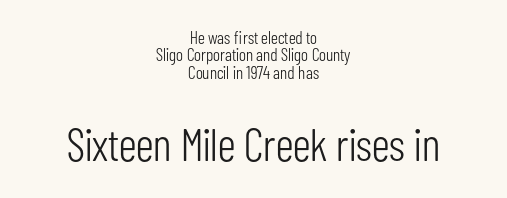
Q: Is the text bold? A: No.
Q: Is the text italic (slanted)? A: No, it is upright.
Q: Is the typeface a serif or a sans-serif typeface? A: Sans-serif.
Q: Is the text underlined? A: No.
Q: How is the paragraph aligned? A: Centered.
Q: Is the spacing between letters normal or unusually wide? A: Normal.
Q: Is the spacing between lines tight, normal or loose? A: Tight.
Q: Which block of text is set in a larger size, the first (top) or the second (bottom)? A: The second (bottom) one.
Q: Width (condensed, normal, or wide)? A: Condensed.
Q: Stroke contrast? A: Low.
Q: x-height? A: Medium.
Q: Monospaced? A: No.
